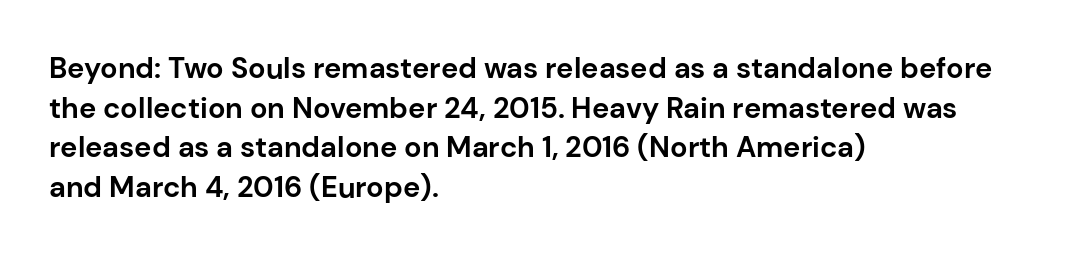
{"serif": "no", "italic": "no", "bold": "yes", "weight": "bold", "width": "normal", "stroke_contrast": "low", "x_height": "medium", "monospaced": "no", "underline": "no", "align": "left", "line_spacing": "normal", "line_spacing_ratio": 1.37, "letter_spacing": "normal", "letter_spacing_em": 0.0, "glyph_px": 29}
